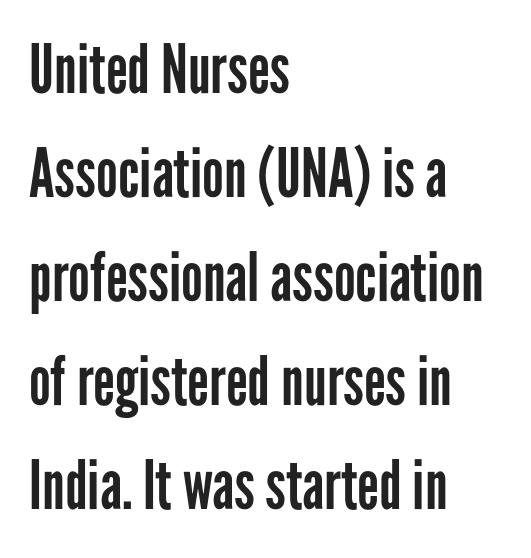
Q: Is the text bold? A: No.
Q: Is the text italic (slanted)? A: No, it is upright.
Q: Is the typeface a serif or a sans-serif typeface? A: Sans-serif.
Q: Is the text underlined? A: No.
Q: How is the paragraph aligned? A: Left-aligned.
Q: Is the spacing between letters normal or unusually wide? A: Normal.
Q: Is the spacing between lines tight, normal or loose? A: Normal.
Q: Width (condensed, normal, or wide)? A: Condensed.
Q: Stroke contrast? A: Low.
Q: x-height? A: Medium.
Q: Monospaced? A: No.
